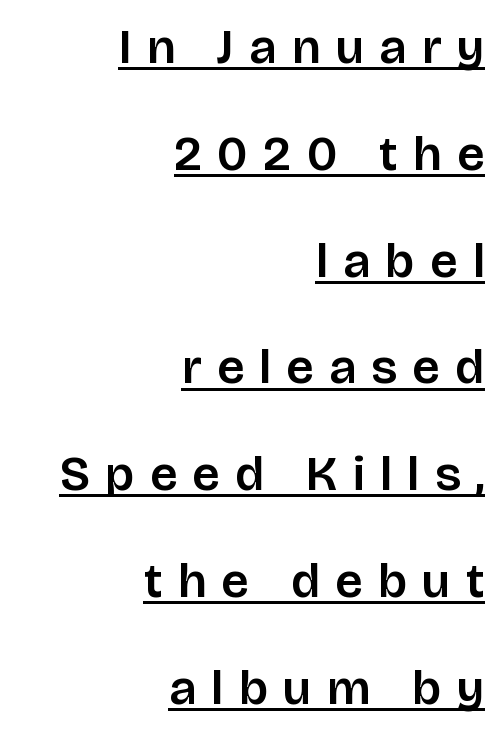
The image shows 49 px sans-serif type, upright; set right-aligned, loose line spacing (2.18x), unusually wide letter spacing (+0.32 em), underlined; low stroke contrast and a large x-height.
